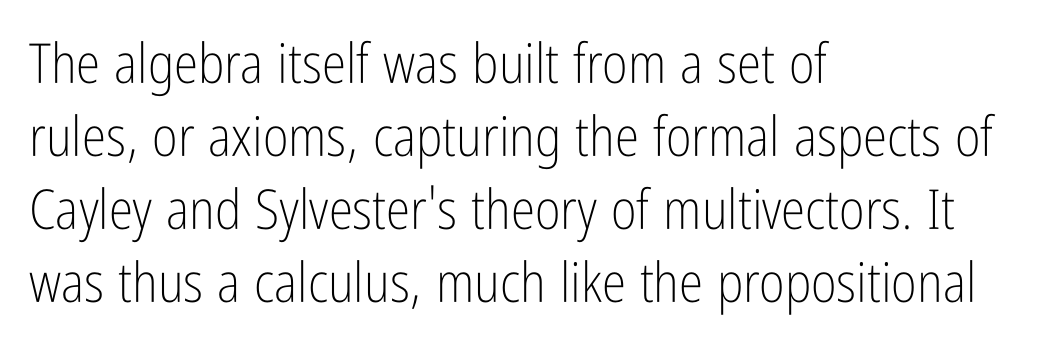
The image shows 55 px light, condensed sans-serif type, upright; set left-aligned, normal line spacing (1.33x), normal letter spacing, not underlined; low stroke contrast and a medium x-height.
